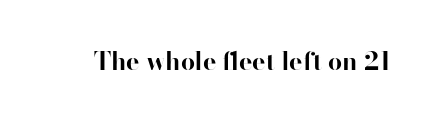
Underlining? Definitely not there. Strong, thick strokes mark this as bold type. This sample uses an upright cut, with every glyph sitting square on the baseline. A typesetter would call this zero additional tracking.
